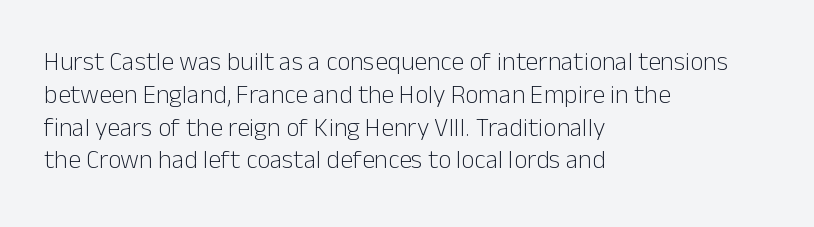
Check the space under the baseline: it is left empty. Posture: upright roman. Is the type heavy? It reads as light-to-regular instead. One-word summary of the alignment: left. The line-height multiplier appears to be the usual default.
